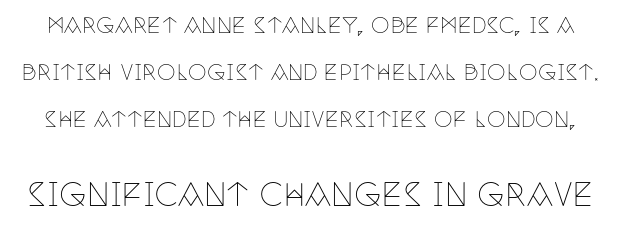
{"serif": "yes", "italic": "no", "bold": "no", "weight": "thin", "width": "condensed", "stroke_contrast": "low", "x_height": "large", "monospaced": "no", "underline": "no", "line_spacing": "loose", "line_spacing_ratio": 2.23, "letter_spacing": "normal", "letter_spacing_em": 0.0, "larger_block": "second", "size_ratio": 1.48, "glyph_px": 31}
